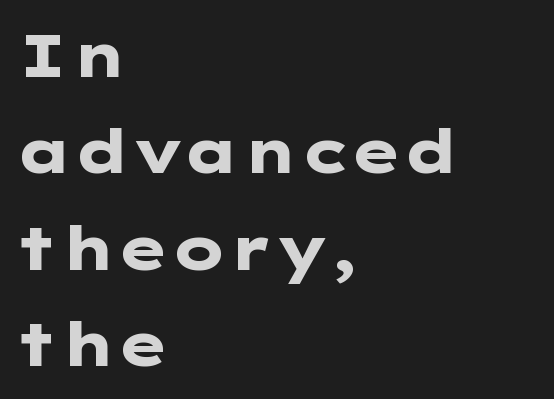
The image shows 61 px heavy, wide sans-serif type, upright; set left-aligned, normal line spacing (1.58x), normal letter spacing, not underlined; low stroke contrast and a medium x-height.
